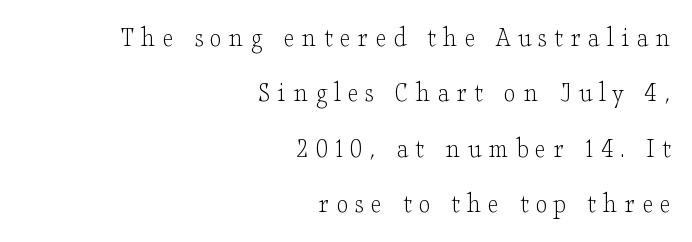
{"serif": "yes", "italic": "no", "bold": "no", "weight": "light", "width": "wide", "stroke_contrast": "low", "x_height": "small", "monospaced": "no", "underline": "no", "align": "right", "line_spacing": "loose", "line_spacing_ratio": 1.91, "letter_spacing": "wide", "letter_spacing_em": 0.24, "glyph_px": 29}
